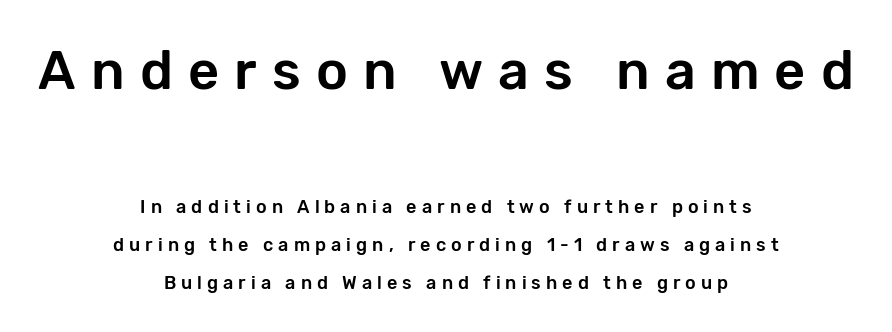
The image shows 54 px sans-serif type, upright; set centered, loose line spacing (2.12x), unusually wide letter spacing (+0.28 em), not underlined; the first (top) block is 3.0x larger; low stroke contrast and a medium x-height.
